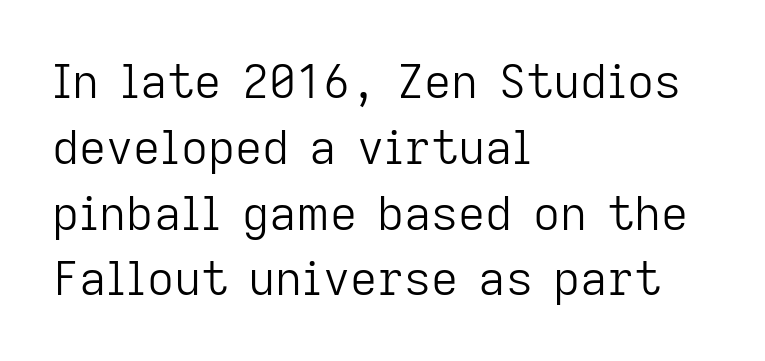
{"serif": "no", "italic": "no", "bold": "no", "weight": "light", "width": "normal", "stroke_contrast": "low", "x_height": "medium", "monospaced": "no", "underline": "no", "align": "left", "line_spacing": "normal", "line_spacing_ratio": 1.4, "letter_spacing": "normal", "letter_spacing_em": 0.0, "glyph_px": 47}
